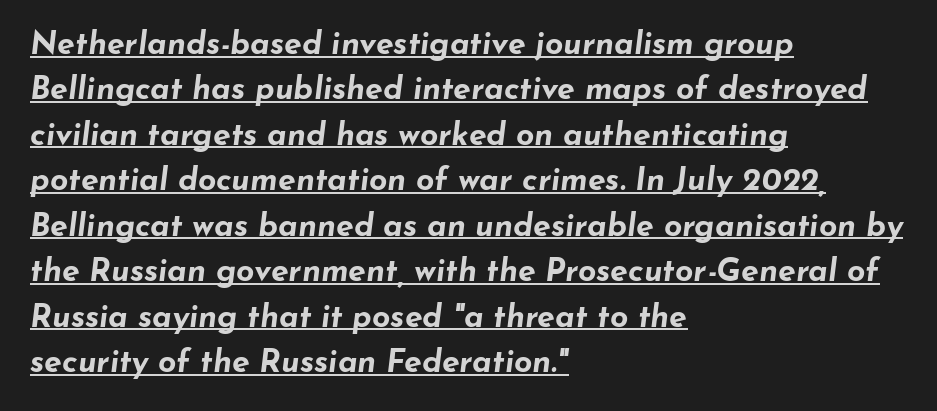
Visually the block forms a straight wall on the left and a jagged coastline on the right. The text carries the slant typical of an italic or oblique font. Baseline-to-baseline distance is the conventional proportion of letter height. The letterforms sit shoulder to shoulder at normal distance. Note the varied advance widths — an 'i' is clearly narrower than an 'm'. Its strokes are broad and dark, the hallmark of bold type.
